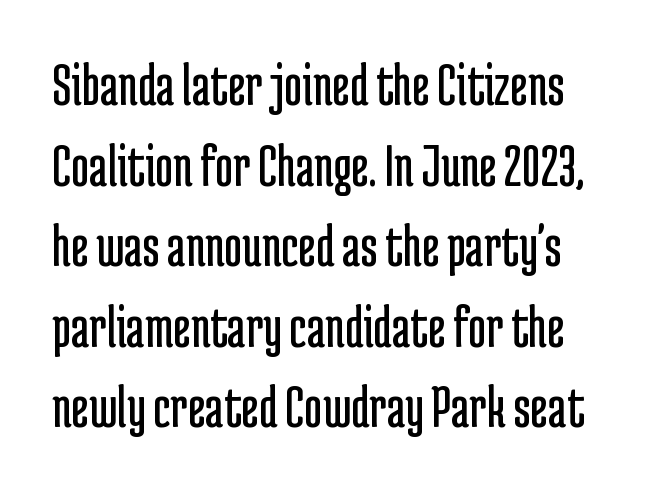
Short note: letters normally spaced. Descender tails drop into unmarked territory. Quick note: interline space is typical. You can tell it's not italic because the verticals are truly vertical.
